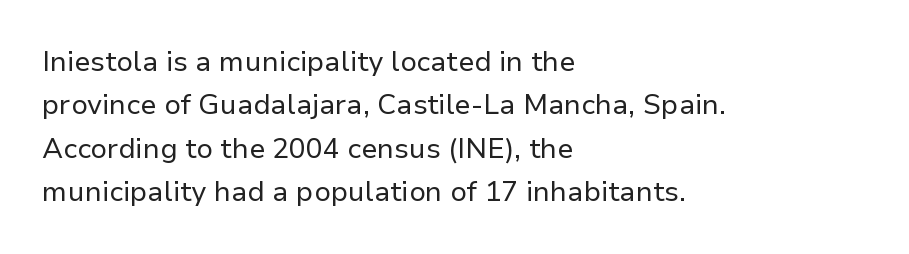
Q: Is the text bold? A: No.
Q: Is the text italic (slanted)? A: No, it is upright.
Q: Is the typeface a serif or a sans-serif typeface? A: Sans-serif.
Q: Is the text underlined? A: No.
Q: How is the paragraph aligned? A: Left-aligned.
Q: Is the spacing between letters normal or unusually wide? A: Normal.
Q: Is the spacing between lines tight, normal or loose? A: Normal.
Q: Width (condensed, normal, or wide)? A: Normal.
Q: Stroke contrast? A: Low.
Q: x-height? A: Medium.
Q: Monospaced? A: No.
